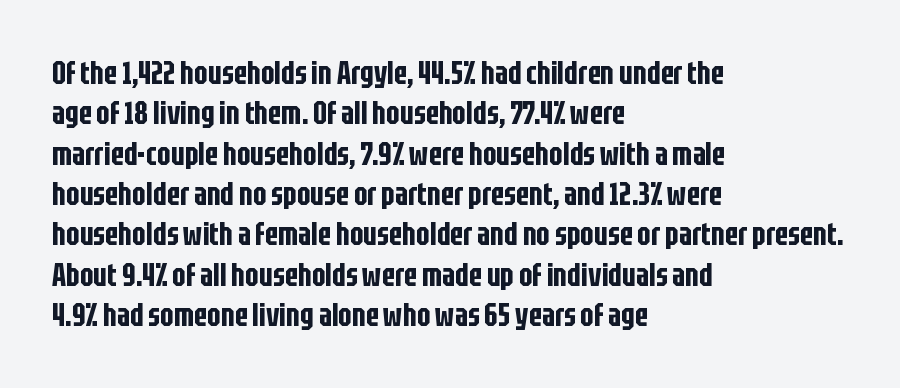
Q: Is the text italic (slanted)? A: No, it is upright.
Q: Is the typeface a serif or a sans-serif typeface? A: Sans-serif.
Q: Is the text underlined? A: No.
Q: How is the paragraph aligned? A: Left-aligned.
Q: Is the spacing between letters normal or unusually wide? A: Normal.
Q: Is the spacing between lines tight, normal or loose? A: Normal.
Q: Width (condensed, normal, or wide)? A: Condensed.
Q: Stroke contrast? A: Low.
Q: x-height? A: Large.
Q: Monospaced? A: No.
